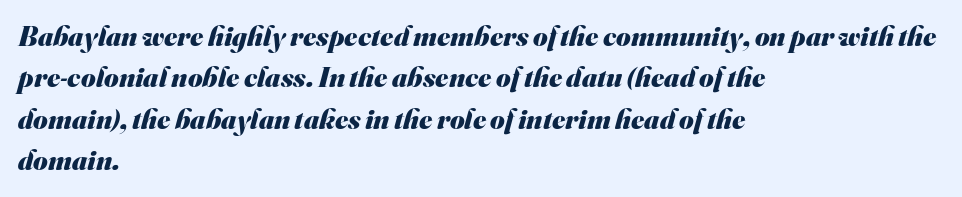
The image shows 28 px heavy sans-serif type; set left-aligned, normal line spacing (1.48x), normal letter spacing, not underlined; medium stroke contrast and a small x-height.
